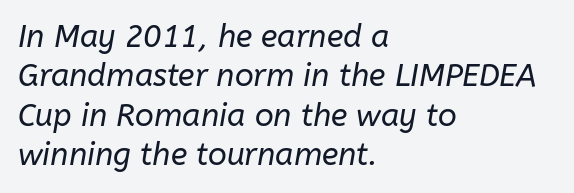
The image shows 31 px regular-weight type, italic (leaning right); set left-aligned, normal line spacing (1.27x), normal letter spacing, not underlined; low stroke contrast and a medium x-height.
